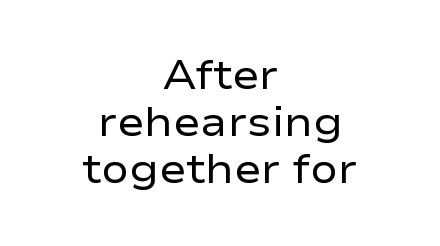
Q: Is the text bold? A: No.
Q: Is the text italic (slanted)? A: No, it is upright.
Q: Is the typeface a serif or a sans-serif typeface? A: Sans-serif.
Q: Is the text underlined? A: No.
Q: How is the paragraph aligned? A: Centered.
Q: Is the spacing between letters normal or unusually wide? A: Normal.
Q: Is the spacing between lines tight, normal or loose? A: Tight.
Q: Width (condensed, normal, or wide)? A: Wide.
Q: Stroke contrast? A: Low.
Q: x-height? A: Medium.
Q: Monospaced? A: No.
